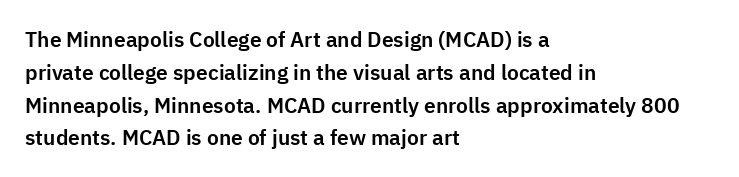
{"italic": "no", "underline": "no", "align": "left", "line_spacing": "normal", "line_spacing_ratio": 1.56, "letter_spacing": "normal", "letter_spacing_em": 0.0, "glyph_px": 21}
